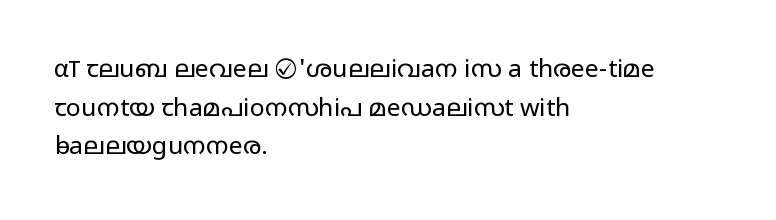
Q: Is the text bold? A: No.
Q: Is the text italic (slanted)? A: No, it is upright.
Q: Is the text underlined? A: No.
Q: How is the paragraph aligned? A: Left-aligned.
Q: Is the spacing between letters normal or unusually wide? A: Normal.
Q: Is the spacing between lines tight, normal or loose? A: Normal.
